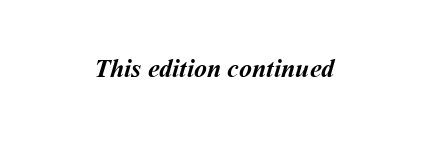
{"bold": "yes", "underline": "no", "letter_spacing": "normal", "letter_spacing_em": 0.0, "glyph_px": 26}
